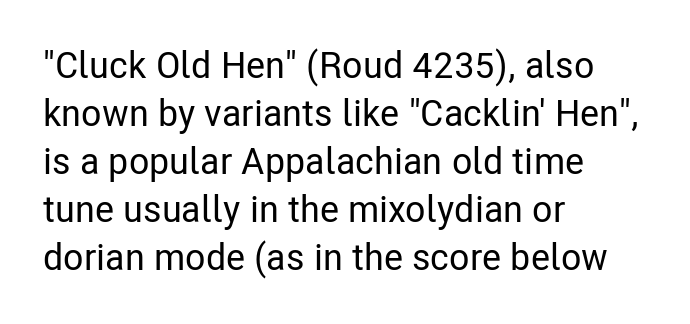
The image shows 37 px condensed sans-serif type, upright; set left-aligned, normal line spacing (1.3x), normal letter spacing, not underlined; low stroke contrast and a medium x-height.
